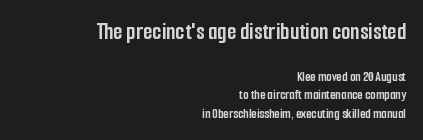
These two chunks differ in scale, with the top chunk taking the larger measure. How heavy is the stroke? Heavy — this is a bold. Tracking value appears to be zero — textbook default spacing. No italicization has been applied; the sample stays upright. The setting favours the right margin, as signatures and pull-quotes sometimes do. Regarding leading, the lines here are spaced in the standard way.
